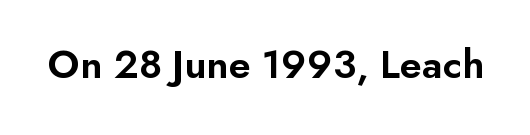
The image shows 42 px semibold sans-serif type, upright; set normal letter spacing, not underlined; low stroke contrast and a small x-height.
